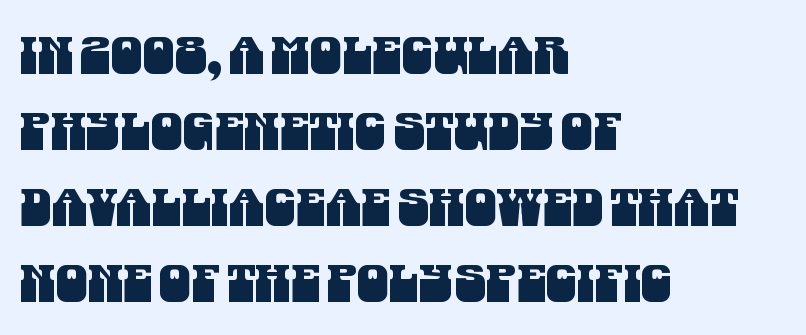
The image shows 51 px condensed sans-serif type; set left-aligned, normal line spacing (1.49x), normal letter spacing, not underlined; medium stroke contrast and a large x-height.
